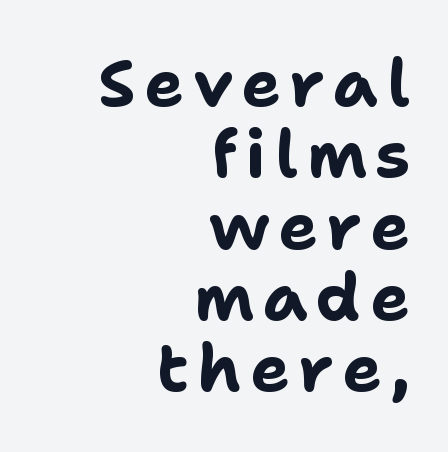
{"serif": "no", "italic": "no", "bold": "yes", "weight": "bold", "width": "normal", "stroke_contrast": "low", "x_height": "medium", "monospaced": "no", "underline": "no", "align": "right", "line_spacing": "tight", "line_spacing_ratio": 1.08, "glyph_px": 66}
